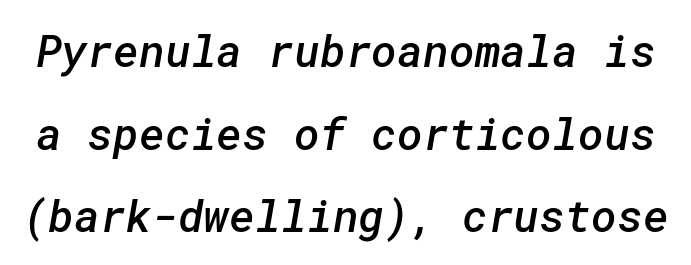
Is this a sans? Yes — the strokes have no serifs. Lines of text with bare space underneath. Honestly, the letter spacing is just normal — you wouldn't notice it. The face used here is a semibold: visibly heavier than regular, lighter than bold.
